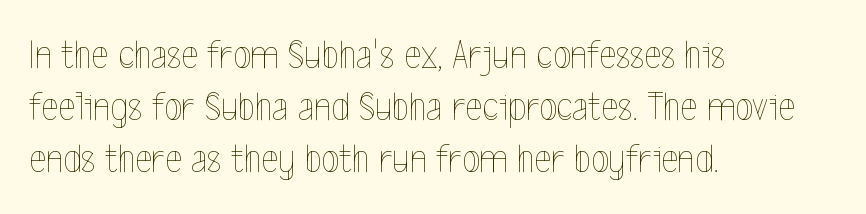
{"italic": "no", "bold": "no", "weight": "thin", "width": "condensed", "x_height": "medium", "monospaced": "no", "underline": "no", "align": "left", "line_spacing": "normal", "line_spacing_ratio": 1.27, "letter_spacing": "normal", "letter_spacing_em": 0.0, "glyph_px": 41}
